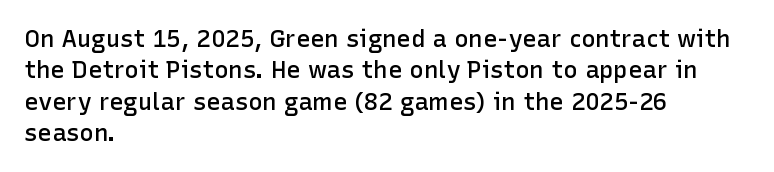
{"italic": "no", "bold": "semi", "underline": "no", "align": "left", "line_spacing": "normal", "line_spacing_ratio": 1.31, "letter_spacing": "normal", "letter_spacing_em": 0.0, "glyph_px": 24}
